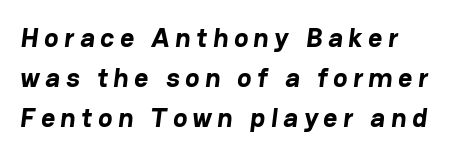
Between one letter and the next there's a generous, obvious gap. How would I describe the line gaps? Plain and ordinary. A clean baseline with only descenders dipping below it. Emphasis by weight is at full strength: bold.
